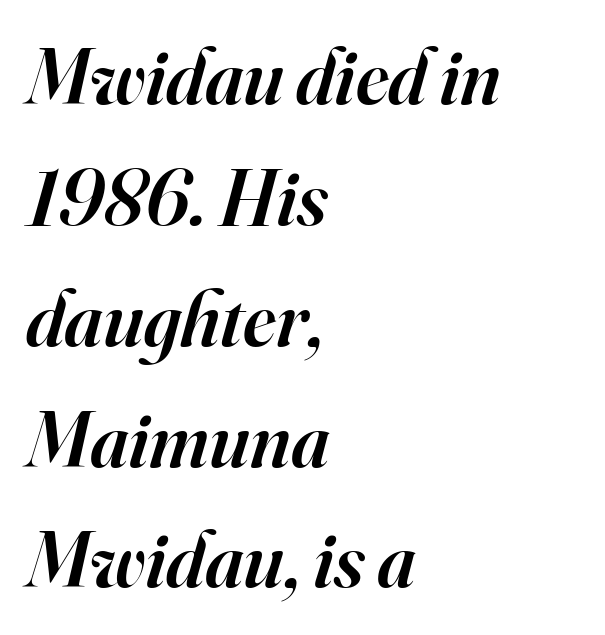
If you measured baseline to baseline, you'd find a middling distance. Caption: multi-line text, flush left, ragged right. Old-style or modern, the face here clearly has serifs. In terms of posture, this sample is oblique. No extra tracking has been applied to these lines.
